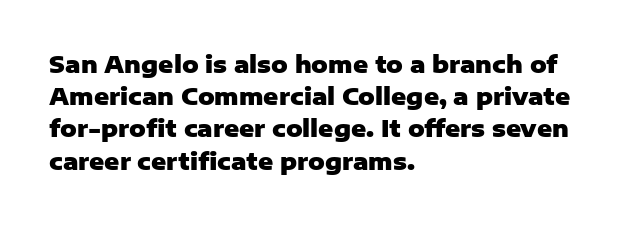
{"italic": "no", "bold": "yes", "underline": "no", "align": "left", "line_spacing": "normal", "line_spacing_ratio": 1.4, "letter_spacing": "normal", "letter_spacing_em": 0.0, "glyph_px": 23}
